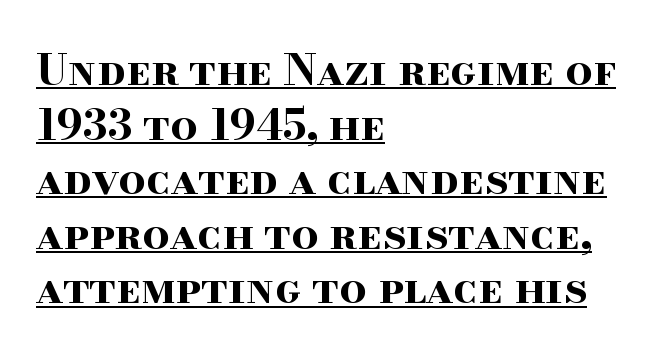
Q: Is the text bold? A: Yes.
Q: Is the text italic (slanted)? A: No, it is upright.
Q: Is the typeface a serif or a sans-serif typeface? A: Serif.
Q: Is the text underlined? A: Yes.
Q: How is the paragraph aligned? A: Left-aligned.
Q: Is the spacing between letters normal or unusually wide? A: Normal.
Q: Is the spacing between lines tight, normal or loose? A: Normal.
Q: Width (condensed, normal, or wide)? A: Wide.
Q: Stroke contrast? A: High.
Q: x-height? A: Small.
Q: Monospaced? A: No.
